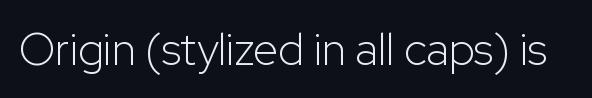
The image shows 45 px light sans-serif type, upright; set normal letter spacing, not underlined; low stroke contrast and a medium x-height.
